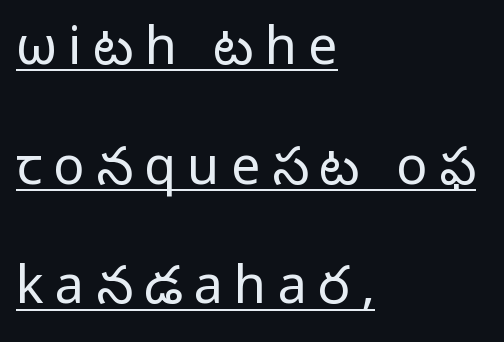
{"serif": "no", "italic": "no", "bold": "no", "weight": "regular", "width": "normal", "stroke_contrast": "low", "x_height": "medium", "monospaced": "no", "underline": "yes", "align": "left", "line_spacing": "loose", "line_spacing_ratio": 2.3, "letter_spacing": "wide", "letter_spacing_em": 0.22, "glyph_px": 52}
